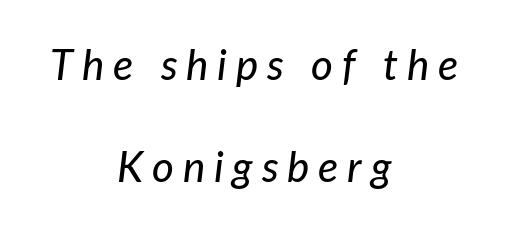
The image shows 42 px text type, italic (leaning right); set centered, loose line spacing (2.44x), unusually wide letter spacing (+0.21 em), not underlined; low stroke contrast and a medium x-height.
